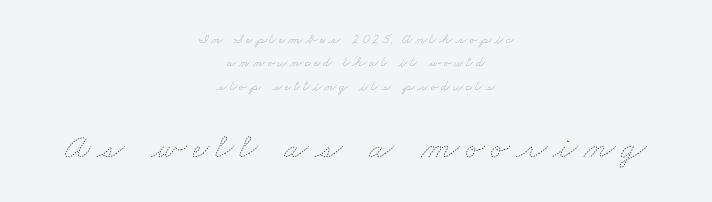
Q: Is the text bold? A: No.
Q: Is the text underlined? A: No.
Q: How is the paragraph aligned? A: Centered.
Q: Is the spacing between lines tight, normal or loose? A: Normal.
Q: Which block of text is set in a larger size, the first (top) or the second (bottom)? A: The second (bottom) one.
Q: Width (condensed, normal, or wide)? A: Wide.
Q: Stroke contrast? A: Low.
Q: x-height? A: Small.
Q: Monospaced? A: No.
